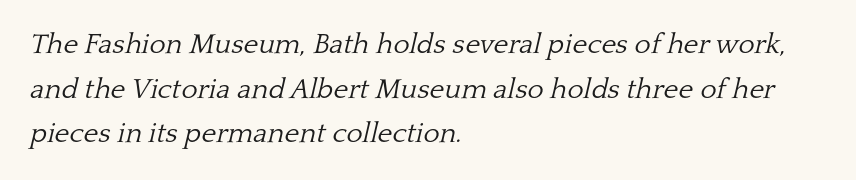
Q: Is the text bold? A: No.
Q: Is the text italic (slanted)? A: Yes, it leans right by about 13 degrees.
Q: Is the typeface a serif or a sans-serif typeface? A: Serif.
Q: Is the text underlined? A: No.
Q: How is the paragraph aligned? A: Left-aligned.
Q: Is the spacing between letters normal or unusually wide? A: Normal.
Q: Is the spacing between lines tight, normal or loose? A: Normal.
Q: Width (condensed, normal, or wide)? A: Normal.
Q: Stroke contrast? A: Low.
Q: x-height? A: Medium.
Q: Monospaced? A: No.
